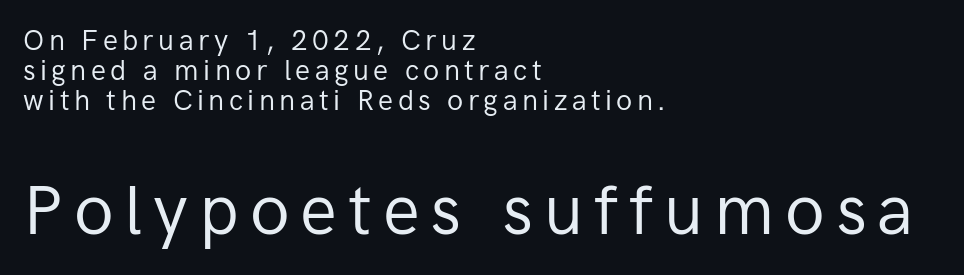
Weight: not bold — regular or lighter. Vertical spacing — tight. Characters remain perfectly vertical along every line. Scale increases going downward across the two blocks. Each line starts at the same left margin while the right side varies.
